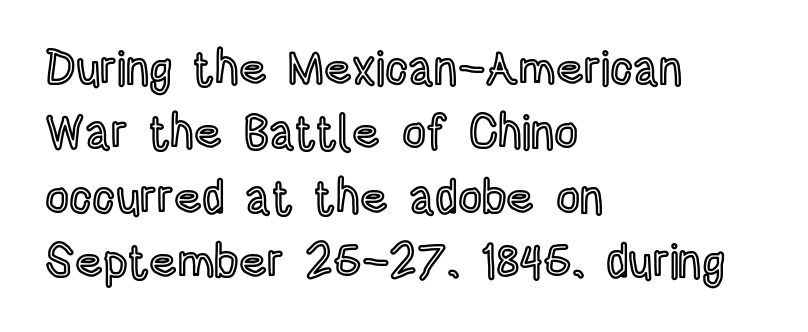
Check under the words: just untouched page. Where is the straight margin? On the left. Honestly, the letter spacing is just normal — you wouldn't notice it. Leading: standard.
